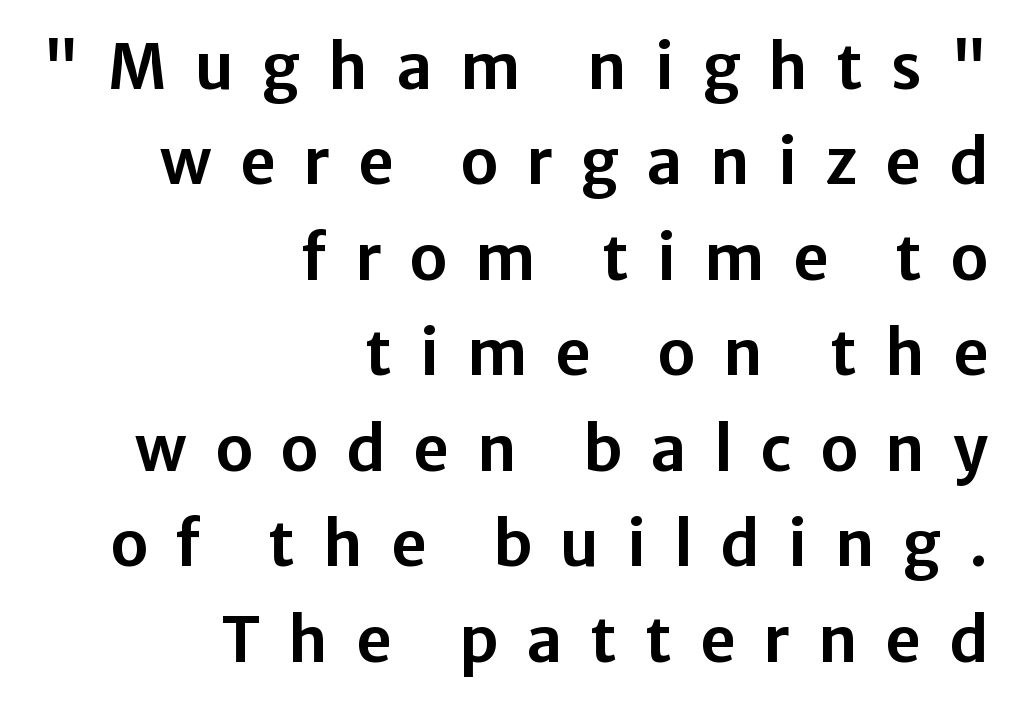
{"serif": "no", "italic": "no", "width": "normal", "stroke_contrast": "low", "x_height": "medium", "monospaced": "no", "underline": "no", "align": "right", "line_spacing": "normal", "line_spacing_ratio": 1.54, "letter_spacing": "wide", "letter_spacing_em": 0.45, "glyph_px": 62}
